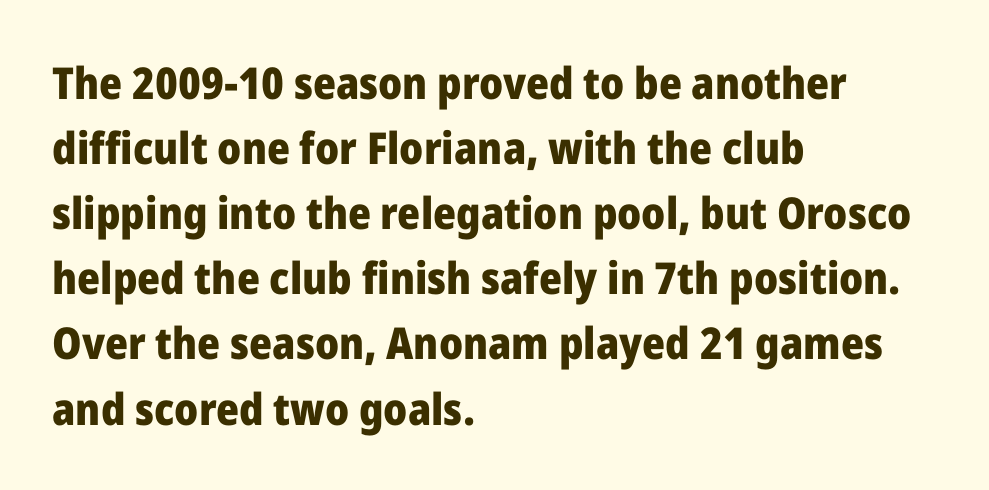
The image shows 44 px heavy sans-serif type, upright; set left-aligned, normal line spacing (1.48x), normal letter spacing, not underlined; low stroke contrast and a medium x-height.
